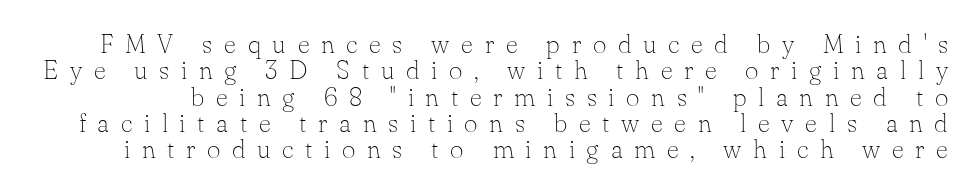
{"italic": "no", "bold": "no", "underline": "no", "line_spacing": "tight", "line_spacing_ratio": 1.01, "letter_spacing": "wide", "letter_spacing_em": 0.45, "glyph_px": 26}
